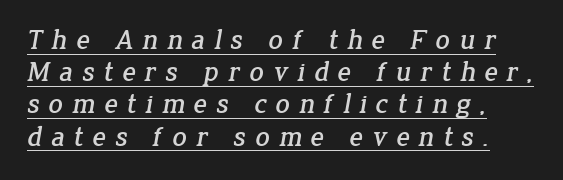
The letters carry serifs — small finishing strokes at the ends of their stems. Is this a fixed-width face? No — the glyphs have proportional, varying widths. This sample uses expanded letter spacing, leaving extra air between glyphs. Somebody hit Ctrl+U on this one — the words are underlined. What's the leading like? Squeezed, with rows nearly overlapping.
